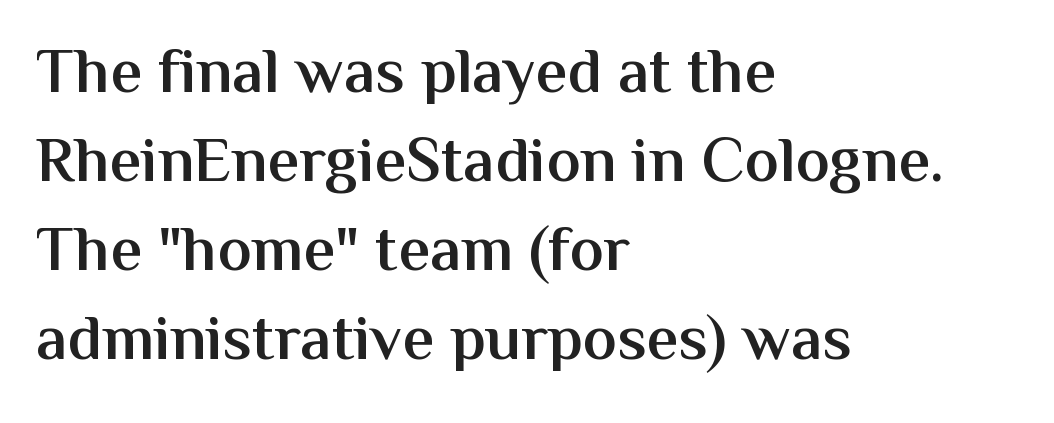
{"serif": "no", "italic": "no", "bold": "semi", "weight": "semibold", "width": "normal", "stroke_contrast": "medium", "x_height": "medium", "monospaced": "no", "underline": "no", "align": "left", "line_spacing": "normal", "line_spacing_ratio": 1.39, "letter_spacing": "normal", "letter_spacing_em": 0.0, "glyph_px": 64}
